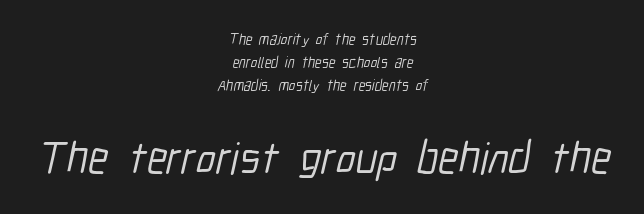
Q: Is the typeface a serif or a sans-serif typeface? A: Sans-serif.
Q: Is the text underlined? A: No.
Q: How is the paragraph aligned? A: Centered.
Q: Is the spacing between letters normal or unusually wide? A: Normal.
Q: Is the spacing between lines tight, normal or loose? A: Normal.
Q: Which block of text is set in a larger size, the first (top) or the second (bottom)? A: The second (bottom) one.
Q: Width (condensed, normal, or wide)? A: Condensed.
Q: Stroke contrast? A: Low.
Q: x-height? A: Medium.
Q: Monospaced? A: No.
